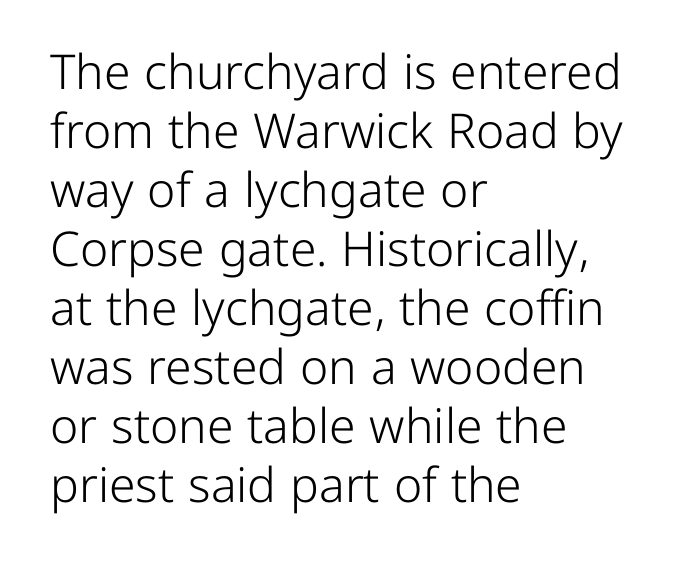
{"serif": "no", "italic": "no", "bold": "no", "weight": "light", "width": "normal", "stroke_contrast": "low", "x_height": "medium", "monospaced": "no", "underline": "no", "align": "left", "line_spacing_ratio": 1.23, "letter_spacing": "normal", "letter_spacing_em": 0.0, "glyph_px": 48}
